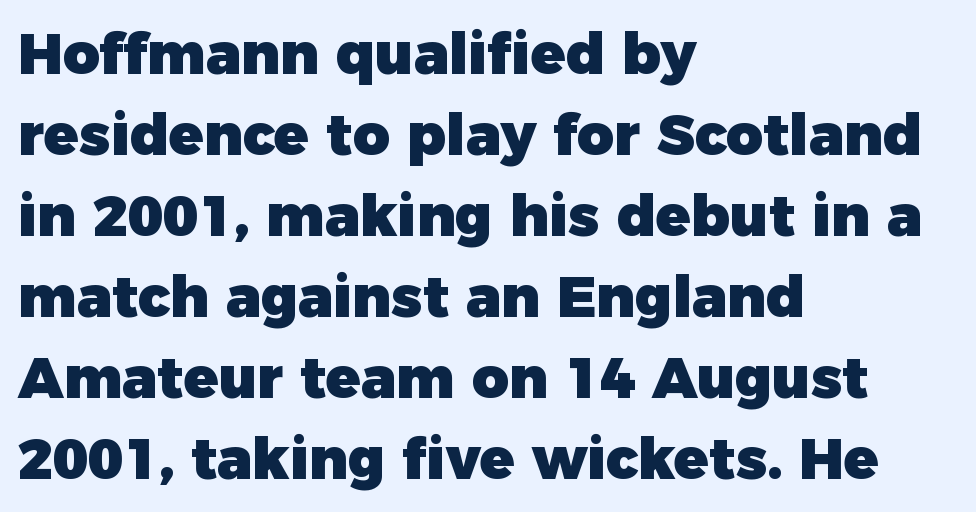
{"serif": "no", "italic": "no", "bold": "yes", "weight": "heavy", "width": "normal", "stroke_contrast": "low", "x_height": "medium", "monospaced": "no", "underline": "no", "align": "left", "line_spacing": "normal", "line_spacing_ratio": 1.42, "letter_spacing": "normal", "letter_spacing_em": 0.0, "glyph_px": 57}
